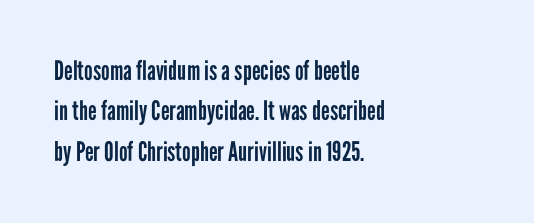
The image shows 27 px text type, upright; set left-aligned, normal line spacing (1.5x), normal letter spacing, not underlined.
